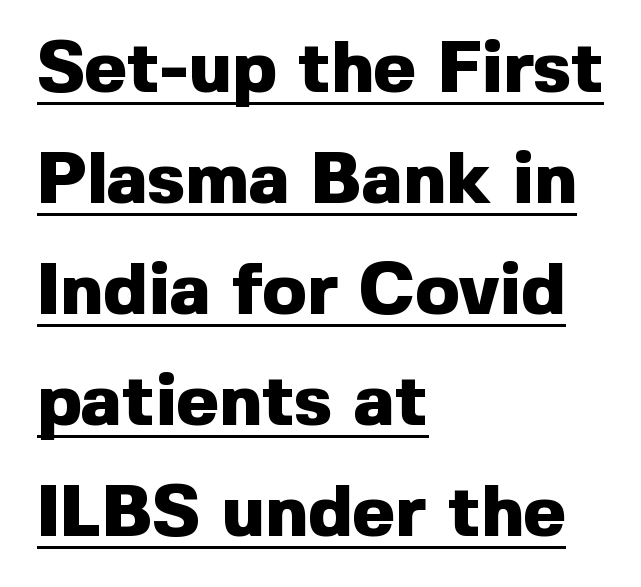
{"serif": "no", "italic": "no", "bold": "yes", "weight": "heavy", "width": "normal", "x_height": "medium", "monospaced": "no", "underline": "yes", "align": "left", "line_spacing": "normal", "line_spacing_ratio": 1.52, "letter_spacing": "normal", "letter_spacing_em": 0.0, "glyph_px": 73}
